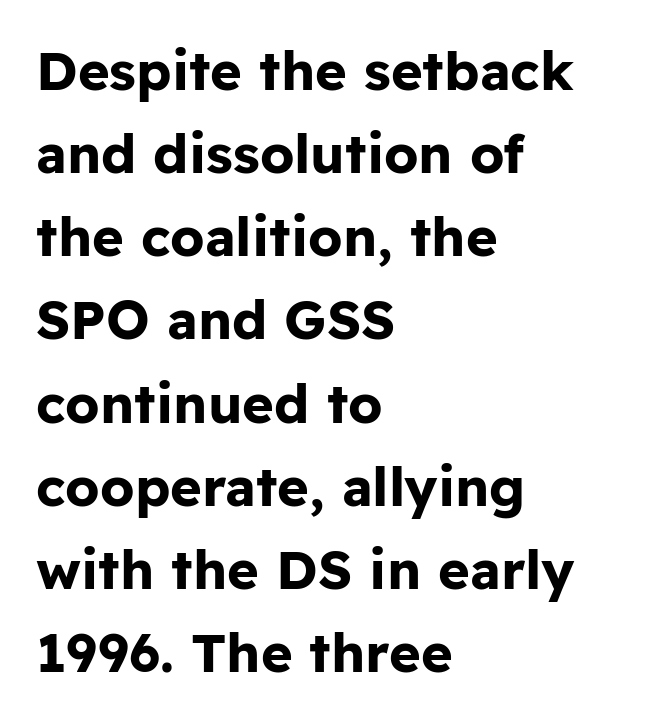
The image shows 54 px bold sans-serif type, upright; set left-aligned, normal line spacing (1.54x), normal letter spacing, not underlined; low stroke contrast and a medium x-height.
